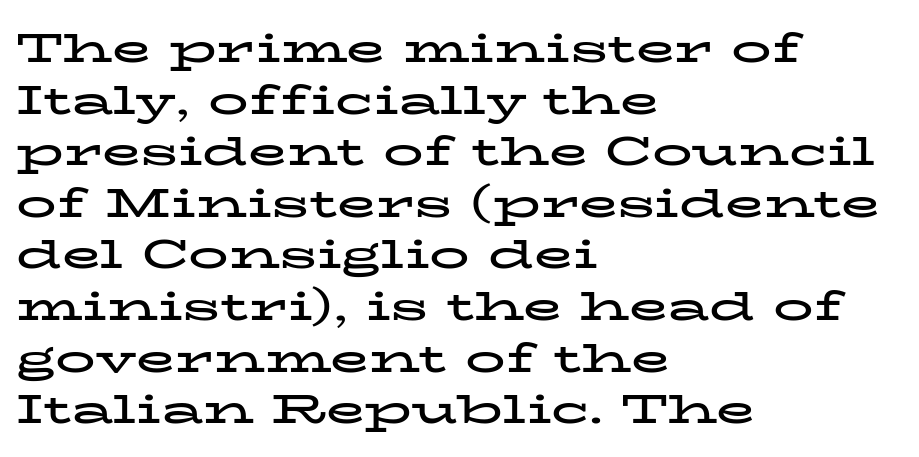
{"serif": "yes", "italic": "no", "bold": "yes", "weight": "bold", "width": "wide", "stroke_contrast": "low", "x_height": "medium", "monospaced": "no", "underline": "no", "align": "left", "line_spacing": "normal", "line_spacing_ratio": 1.29, "letter_spacing": "normal", "letter_spacing_em": 0.0, "glyph_px": 40}
